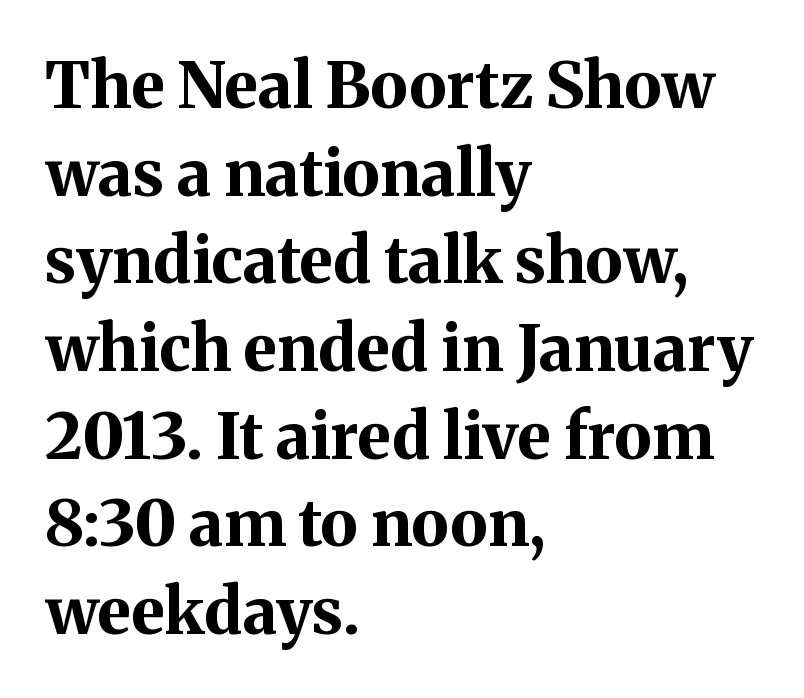
Q: Is the text bold? A: Yes.
Q: Is the text italic (slanted)? A: No, it is upright.
Q: Is the typeface a serif or a sans-serif typeface? A: Serif.
Q: Is the text underlined? A: No.
Q: How is the paragraph aligned? A: Left-aligned.
Q: Is the spacing between letters normal or unusually wide? A: Normal.
Q: Is the spacing between lines tight, normal or loose? A: Normal.
Q: Width (condensed, normal, or wide)? A: Normal.
Q: Stroke contrast? A: Medium.
Q: x-height? A: Medium.
Q: Monospaced? A: No.
